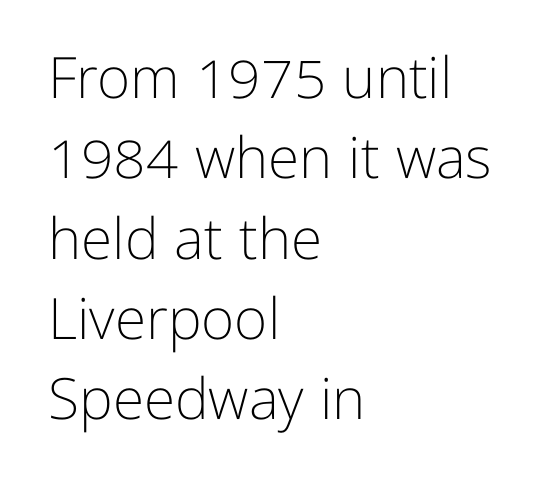
Q: Is the text bold? A: No.
Q: Is the text italic (slanted)? A: No, it is upright.
Q: Is the typeface a serif or a sans-serif typeface? A: Sans-serif.
Q: Is the text underlined? A: No.
Q: How is the paragraph aligned? A: Left-aligned.
Q: Is the spacing between letters normal or unusually wide? A: Normal.
Q: Is the spacing between lines tight, normal or loose? A: Normal.
Q: Width (condensed, normal, or wide)? A: Normal.
Q: Stroke contrast? A: Low.
Q: x-height? A: Medium.
Q: Monospaced? A: No.
